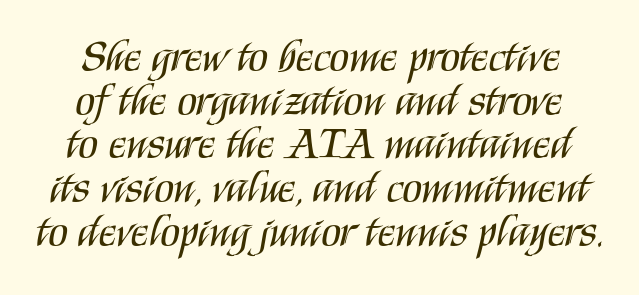
{"serif": "no", "bold": "no", "weight": "regular", "width": "condensed", "stroke_contrast": "medium", "x_height": "large", "monospaced": "no", "underline": "no", "align": "center", "line_spacing": "tight", "line_spacing_ratio": 0.97, "letter_spacing": "normal", "letter_spacing_em": 0.0, "glyph_px": 45}
